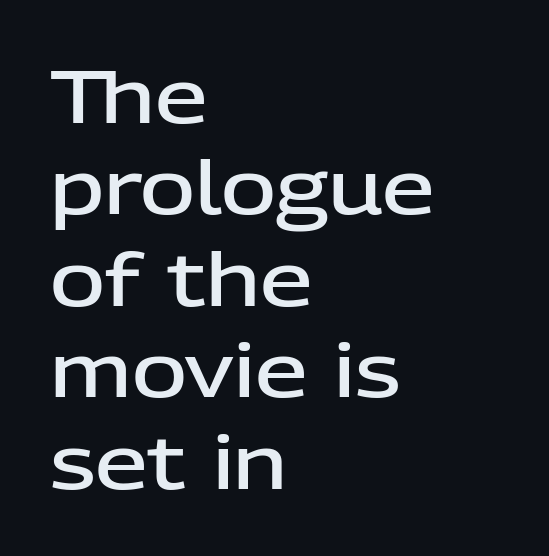
The image shows 75 px semibold sans-serif type, upright; set left-aligned, line spacing 1.22x, normal letter spacing, not underlined; low stroke contrast and a medium x-height.
